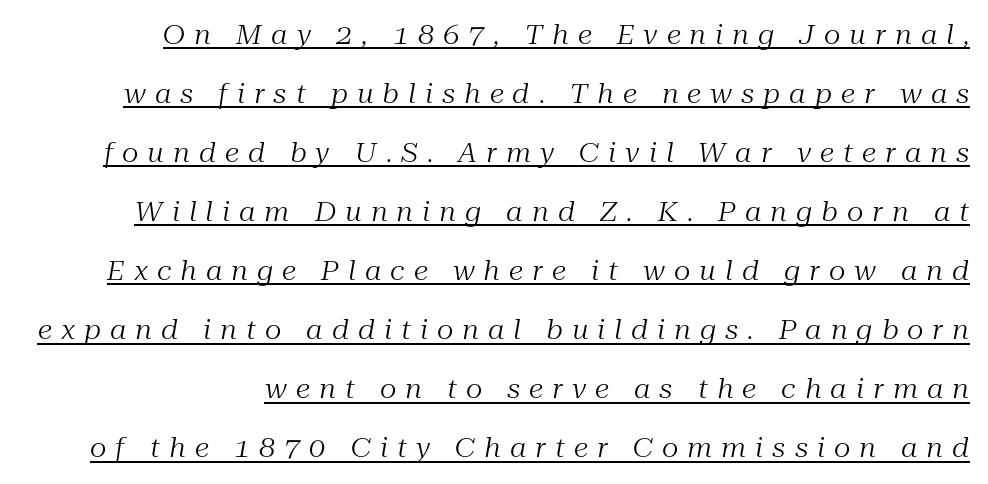
The image shows 26 px text type, italic (leaning right); set right-aligned, loose line spacing (2.27x), unusually wide letter spacing (+0.35 em), underlined.
